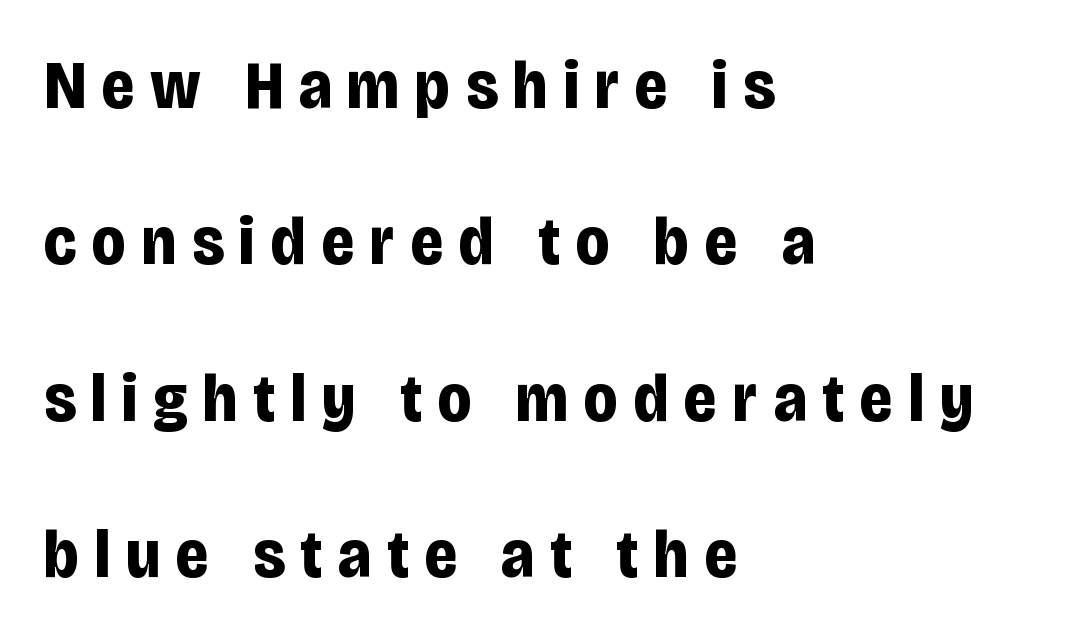
Reading down the column, the eye jumps a long way to each next line. Tracking value appears strongly positive — letters spread wide. Unlike italic type, these characters show no tilt at all. Do the characters align in a grid? No, the font is proportional. Where is the straight margin? On the left. The strip under each line holds only bare page.
